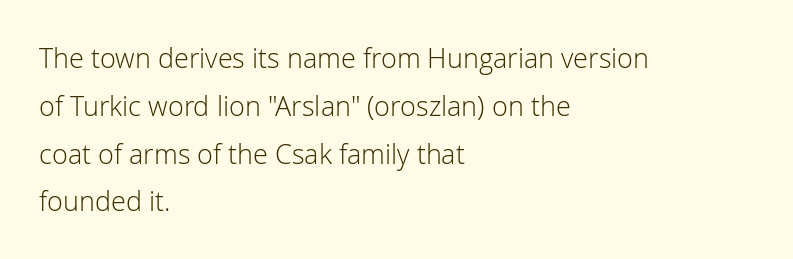
The horizontal fit of the characters is conventional and even. Descenders hang freely into open space. The lettering holds an erect, upright posture throughout. The rag falls on the right side of this text block.
